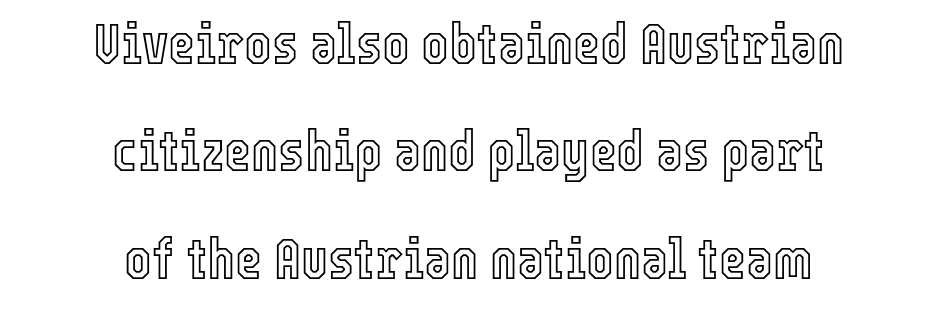
Students, note that the glyphs here touch the page at normal intervals. Horizontally, the lines are justified to the midpoint only. Each row of text sits above clean, open space. Varying glyph widths throughout — classic text-font behaviour.
